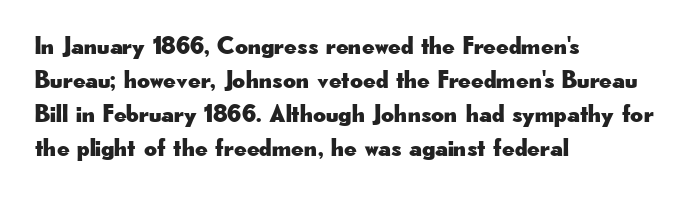
{"italic": "no", "underline": "no", "align": "left", "line_spacing": "normal", "line_spacing_ratio": 1.36, "letter_spacing": "normal", "letter_spacing_em": 0.0, "glyph_px": 25}
